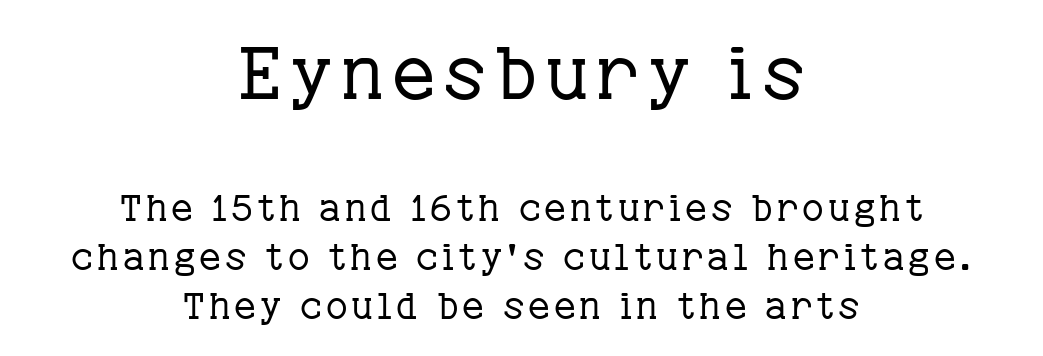
Q: Is the text bold? A: No.
Q: Is the text italic (slanted)? A: No, it is upright.
Q: Is the typeface a serif or a sans-serif typeface? A: Serif.
Q: Is the text underlined? A: No.
Q: How is the paragraph aligned? A: Centered.
Q: Is the spacing between lines tight, normal or loose? A: Normal.
Q: Which block of text is set in a larger size, the first (top) or the second (bottom)? A: The first (top) one.
Q: Width (condensed, normal, or wide)? A: Normal.
Q: Stroke contrast? A: Low.
Q: x-height? A: Medium.
Q: Monospaced? A: No.
